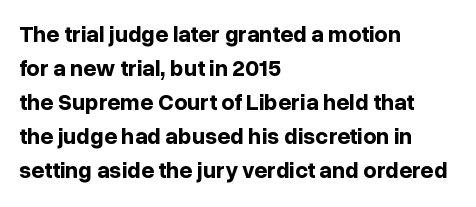
The image shows 23 px bold type, upright; set left-aligned, normal line spacing (1.48x), normal letter spacing, not underlined.
